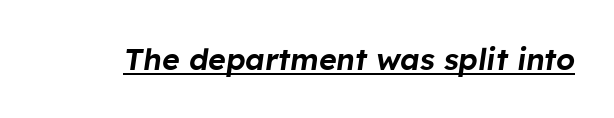
Observe the lean: these are italic letterforms. Quick note: underline on. Words appear dense and cohesive because spacing is normal. You could not count columns in this text — the font is proportionally spaced.
